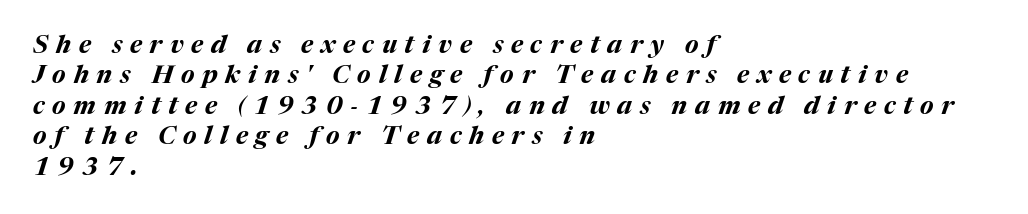
Typesetter's note: full bold, strokes at maximum text heaviness. In CSS terms this would be text-align: left. Honestly, the letter spacing is so wide it's the main thing you notice. A bare baseline throughout the passage. Observe the lean: these are italic letterforms.
